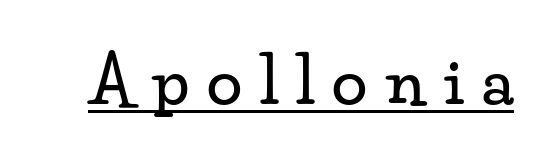
Q: Is the text italic (slanted)? A: No, it is upright.
Q: Is the typeface a serif or a sans-serif typeface? A: Serif.
Q: Is the text underlined? A: Yes.
Q: Is the spacing between letters normal or unusually wide? A: Unusually wide.
Q: Width (condensed, normal, or wide)? A: Wide.
Q: Stroke contrast? A: Low.
Q: x-height? A: Small.
Q: Monospaced? A: No.
